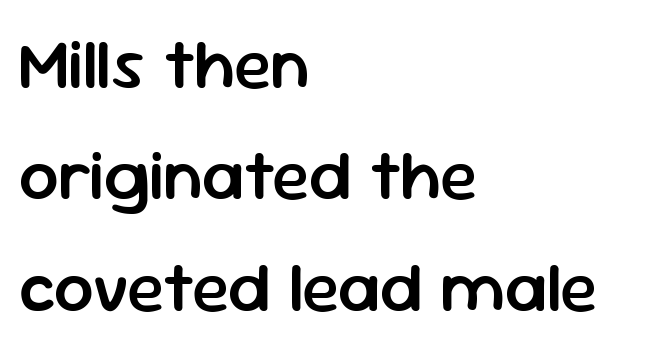
Q: Is the text bold? A: Semi-bold.
Q: Is the text italic (slanted)? A: No, it is upright.
Q: Is the typeface a serif or a sans-serif typeface? A: Sans-serif.
Q: Is the text underlined? A: No.
Q: How is the paragraph aligned? A: Left-aligned.
Q: Is the spacing between letters normal or unusually wide? A: Normal.
Q: Is the spacing between lines tight, normal or loose? A: Normal.
Q: Width (condensed, normal, or wide)? A: Normal.
Q: Stroke contrast? A: Low.
Q: x-height? A: Medium.
Q: Monospaced? A: No.
